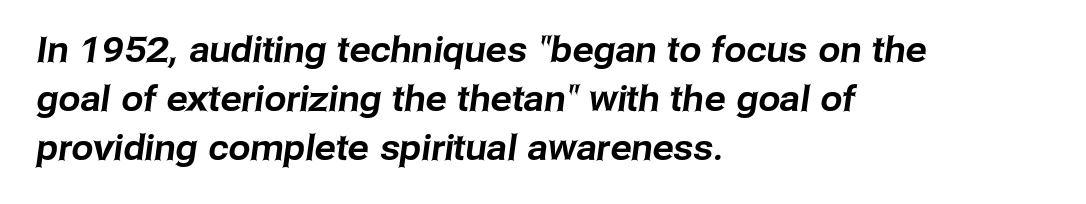
Q: Is the typeface a serif or a sans-serif typeface? A: Sans-serif.
Q: Is the text underlined? A: No.
Q: How is the paragraph aligned? A: Left-aligned.
Q: Is the spacing between letters normal or unusually wide? A: Normal.
Q: Is the spacing between lines tight, normal or loose? A: Normal.
Q: Width (condensed, normal, or wide)? A: Normal.
Q: Stroke contrast? A: Low.
Q: x-height? A: Medium.
Q: Monospaced? A: No.
